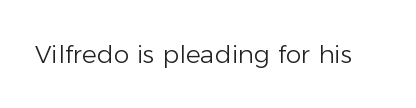
{"italic": "no", "bold": "no", "underline": "no", "letter_spacing": "normal", "letter_spacing_em": 0.0, "glyph_px": 25}
